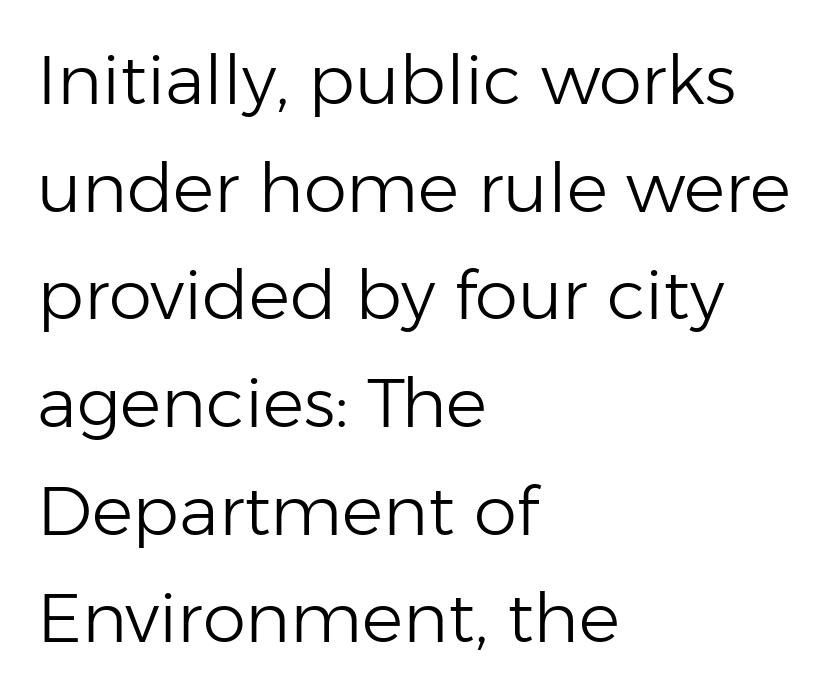
Q: Is the text bold? A: No.
Q: Is the text italic (slanted)? A: No, it is upright.
Q: Is the typeface a serif or a sans-serif typeface? A: Sans-serif.
Q: Is the text underlined? A: No.
Q: How is the paragraph aligned? A: Left-aligned.
Q: Is the spacing between letters normal or unusually wide? A: Normal.
Q: Is the spacing between lines tight, normal or loose? A: Normal.
Q: Width (condensed, normal, or wide)? A: Normal.
Q: Stroke contrast? A: Low.
Q: x-height? A: Medium.
Q: Monospaced? A: No.
